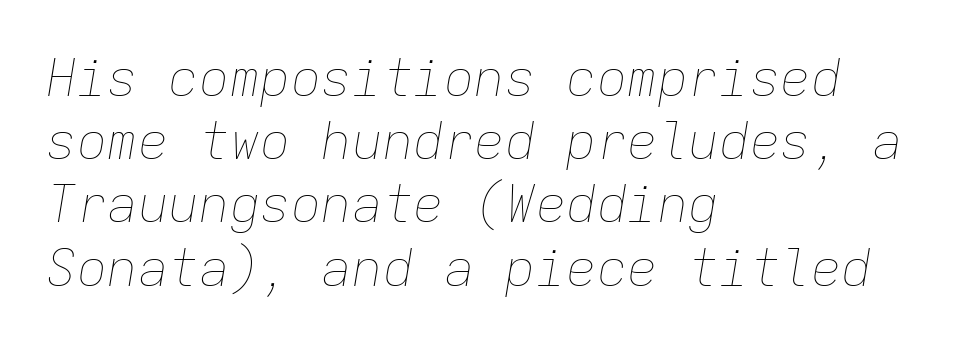
Q: Is the text bold? A: No.
Q: Is the text italic (slanted)? A: Yes, it leans right by about 9 degrees.
Q: Is the text underlined? A: No.
Q: How is the paragraph aligned? A: Left-aligned.
Q: Is the spacing between letters normal or unusually wide? A: Normal.
Q: Width (condensed, normal, or wide)? A: Normal.
Q: Stroke contrast? A: Low.
Q: x-height? A: Medium.
Q: Monospaced? A: Yes.
